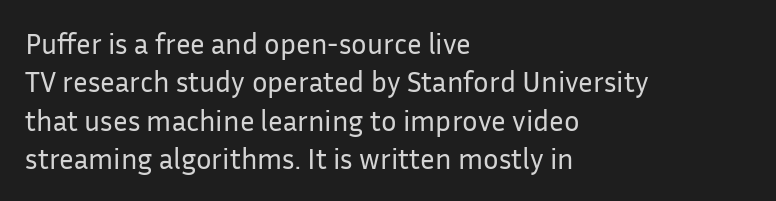
Q: Is the text bold? A: No.
Q: Is the text italic (slanted)? A: No, it is upright.
Q: Is the typeface a serif or a sans-serif typeface? A: Sans-serif.
Q: Is the text underlined? A: No.
Q: How is the paragraph aligned? A: Left-aligned.
Q: Is the spacing between letters normal or unusually wide? A: Normal.
Q: Is the spacing between lines tight, normal or loose? A: Normal.
Q: Width (condensed, normal, or wide)? A: Normal.
Q: Stroke contrast? A: Low.
Q: x-height? A: Medium.
Q: Monospaced? A: No.
